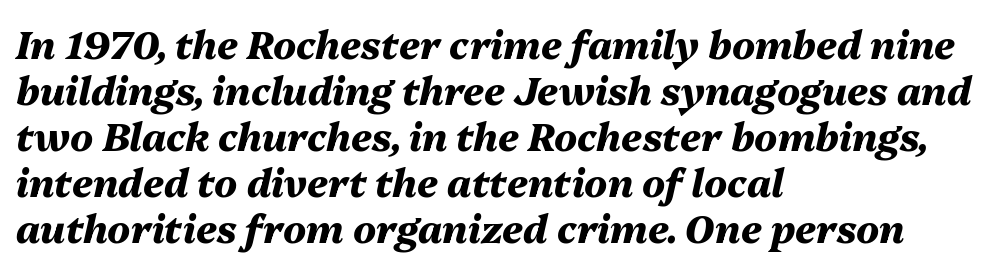
Q: Is the text bold? A: Yes.
Q: Is the text italic (slanted)? A: Yes, it leans right by about 13 degrees.
Q: Is the text underlined? A: No.
Q: How is the paragraph aligned? A: Left-aligned.
Q: Is the spacing between letters normal or unusually wide? A: Normal.
Q: Width (condensed, normal, or wide)? A: Normal.
Q: Stroke contrast? A: Medium.
Q: x-height? A: Medium.
Q: Monospaced? A: No.
